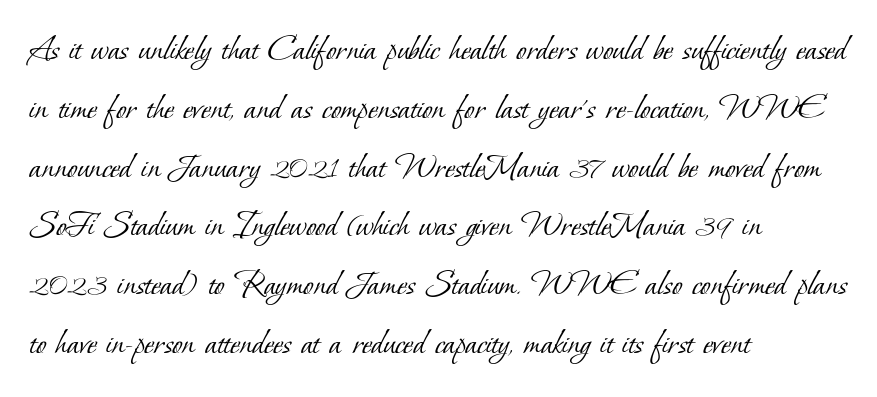
The image shows 37 px light serif type; set left-aligned, normal line spacing (1.59x), normal letter spacing, not underlined; low stroke contrast and a small x-height.
